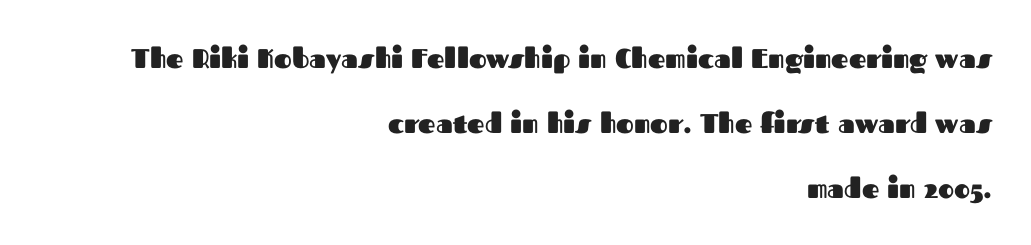
Weight: bold. In CSS terms this would be text-align: right. The designer dialed line spacing up above the default. Lines of text with bare space underneath. Does the lettering tilt? It doesn't — this is upright.
